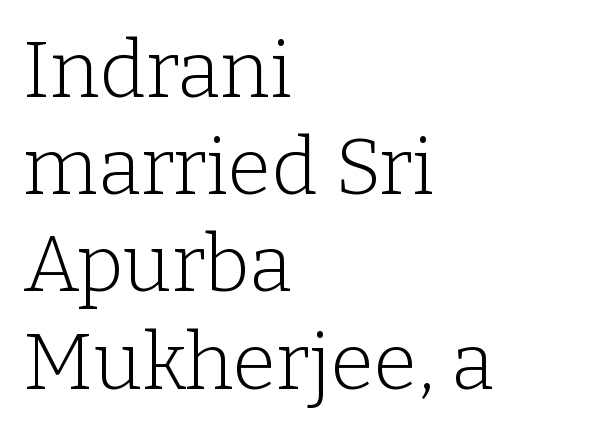
This is roman type, the default non-slanted kind. The specimen omits any rule beneath the text block's lines. The rendering shows small feet on the letterforms — a serif design. A classic flush-left, rag-right setting is used for this passage.
